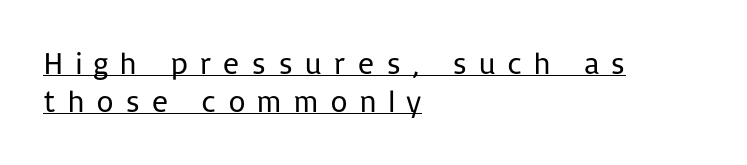
Q: Is the text bold? A: No.
Q: Is the text italic (slanted)? A: No, it is upright.
Q: Is the typeface a serif or a sans-serif typeface? A: Sans-serif.
Q: Is the text underlined? A: Yes.
Q: How is the paragraph aligned? A: Left-aligned.
Q: Is the spacing between letters normal or unusually wide? A: Unusually wide.
Q: Width (condensed, normal, or wide)? A: Normal.
Q: Stroke contrast? A: Low.
Q: x-height? A: Medium.
Q: Monospaced? A: No.
